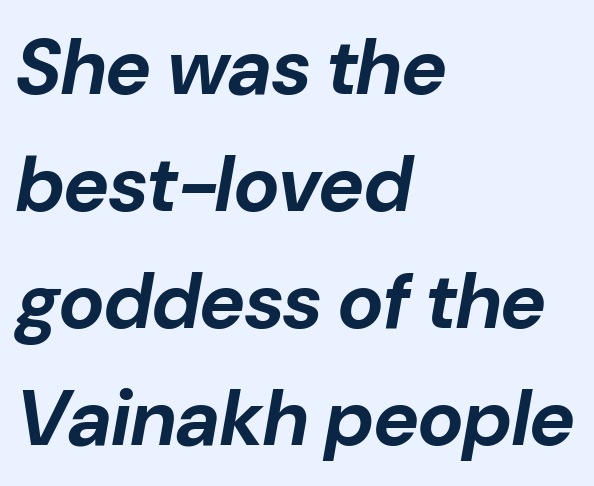
The image shows 78 px bold type, italic (leaning right); set left-aligned, normal line spacing (1.5x), normal letter spacing, not underlined; low stroke contrast and a medium x-height.
